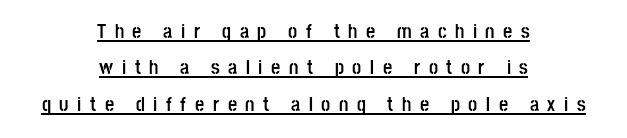
The image shows 20 px bold type, upright; set centered, line spacing 1.82x, unusually wide letter spacing (+0.43 em), underlined.
